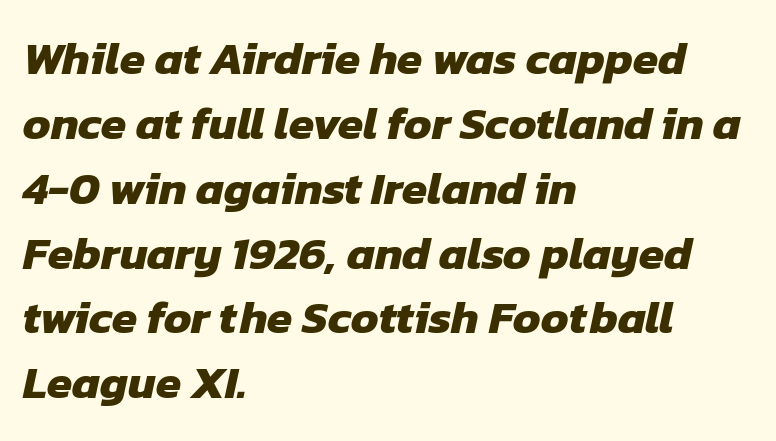
Q: Is the text bold? A: Yes.
Q: Is the typeface a serif or a sans-serif typeface? A: Sans-serif.
Q: Is the text underlined? A: No.
Q: How is the paragraph aligned? A: Left-aligned.
Q: Is the spacing between letters normal or unusually wide? A: Normal.
Q: Is the spacing between lines tight, normal or loose? A: Normal.
Q: Width (condensed, normal, or wide)? A: Normal.
Q: Stroke contrast? A: Low.
Q: x-height? A: Medium.
Q: Monospaced? A: No.
